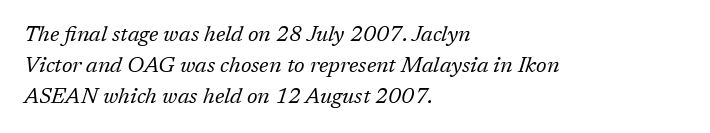
The ragged edge is on the right, which tells us the setting is flush left. The type is set solid horizontally, with unmodified tracking. In terms of leading, this rendering sits right in the middle. Nobody drew a line under any word here. Compared with ordinary roman type, these characters are visibly tilted. This is not heavy type; no bold has been used.
